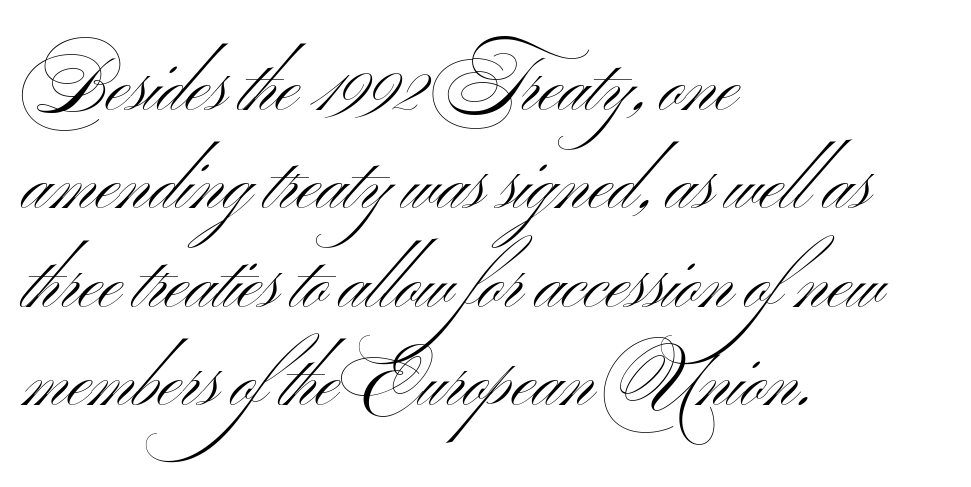
The image shows 74 px light, wide sans-serif type; set left-aligned, normal line spacing (1.33x), normal letter spacing, not underlined; medium stroke contrast and a small x-height.
